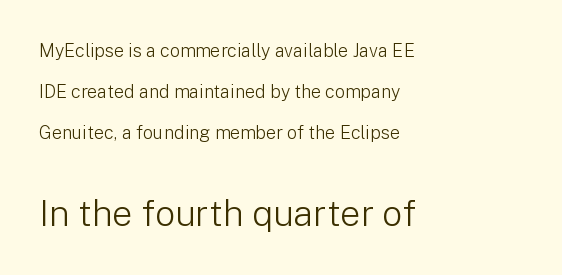
Q: Is the text bold? A: No.
Q: Is the text italic (slanted)? A: No, it is upright.
Q: Is the typeface a serif or a sans-serif typeface? A: Sans-serif.
Q: Is the text underlined? A: No.
Q: How is the paragraph aligned? A: Left-aligned.
Q: Is the spacing between letters normal or unusually wide? A: Normal.
Q: Is the spacing between lines tight, normal or loose? A: Loose.
Q: Which block of text is set in a larger size, the first (top) or the second (bottom)? A: The second (bottom) one.
Q: Width (condensed, normal, or wide)? A: Normal.
Q: Stroke contrast? A: Low.
Q: x-height? A: Medium.
Q: Monospaced? A: No.
